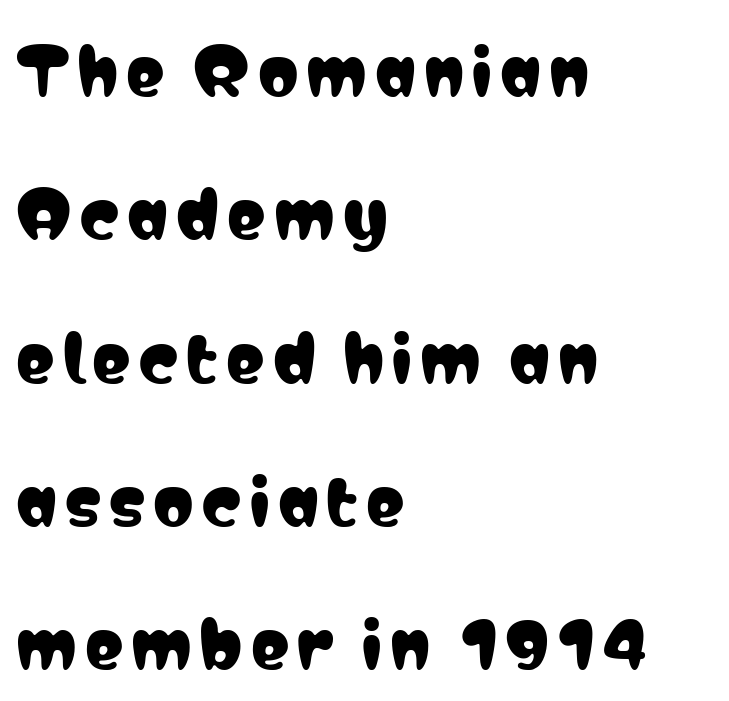
What's the leading like? Stretched, with rows far apart. The designer went with a sans here, leaving each stem footless. The compositor pushed each line to the left boundary. Character widths vary here, with narrow letters taking less room than wide ones. This rendering features lettering with no underline. Style check: upright.
